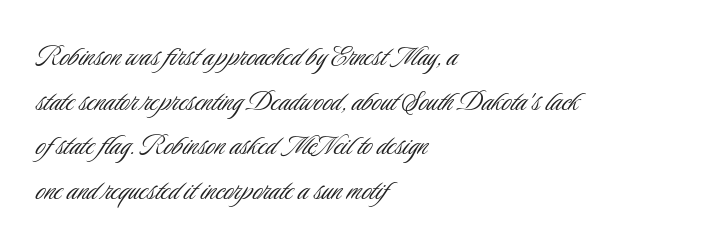
Q: Is the text bold? A: No.
Q: Is the text italic (slanted)? A: Yes.
Q: Is the typeface a serif or a sans-serif typeface? A: Sans-serif.
Q: Is the text underlined? A: No.
Q: How is the paragraph aligned? A: Left-aligned.
Q: Is the spacing between letters normal or unusually wide? A: Normal.
Q: Is the spacing between lines tight, normal or loose? A: Normal.
Q: Width (condensed, normal, or wide)? A: Condensed.
Q: Stroke contrast? A: Low.
Q: x-height? A: Small.
Q: Monospaced? A: No.
